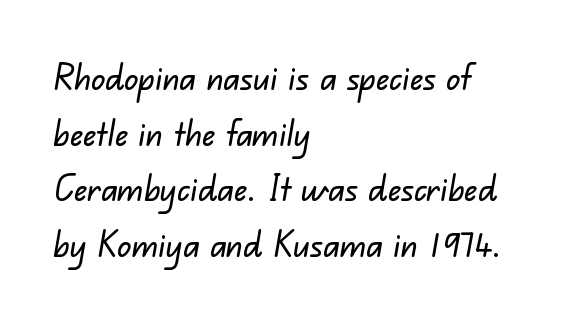
In terms of leading, this rendering sits right in the middle. The letters advance in unequal steps, a hallmark of proportional type. The string is rendered with underlining switched off. Glyph-to-glyph distance matches everyday printed text. Nope, no serifs anywhere on these letters. The typesetter chose a ragged-right arrangement here.
